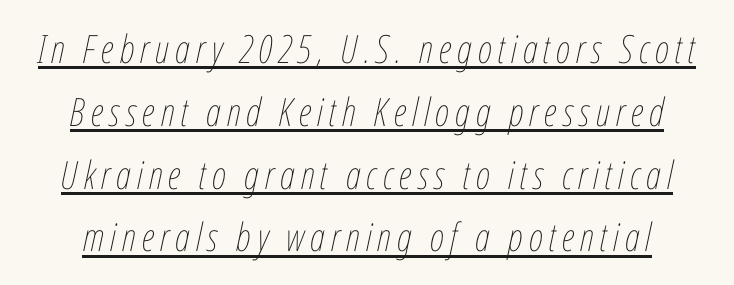
{"italic": "yes", "lean": "right", "slant_degrees": 12, "bold": "no", "weight": "thin", "width": "condensed", "stroke_contrast": "low", "x_height": "medium", "monospaced": "no", "underline": "yes", "line_spacing": "normal", "line_spacing_ratio": 1.61, "glyph_px": 39}
